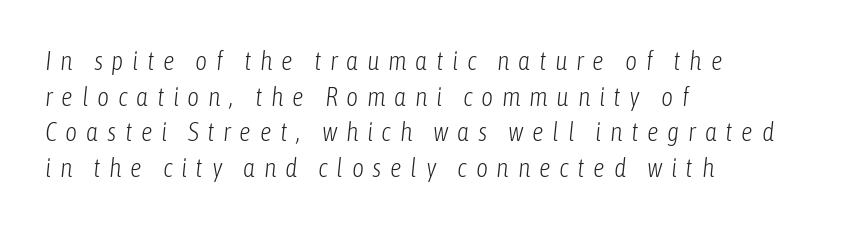
{"italic": "yes", "lean": "right", "slant_degrees": 6, "bold": "no", "underline": "no", "align": "left", "line_spacing": "normal", "line_spacing_ratio": 1.37, "letter_spacing": "wide", "letter_spacing_em": 0.33, "glyph_px": 26}
